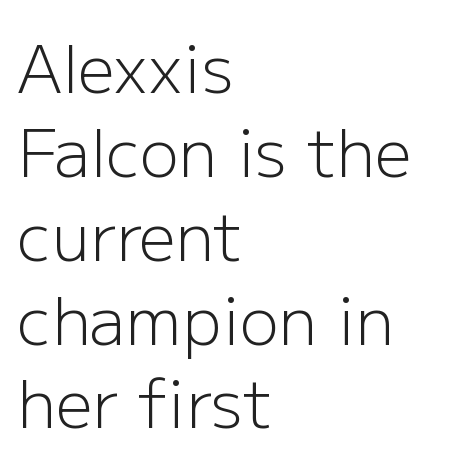
A typesetter would call this zero additional tracking. Every character sits straight up, as roman type does. Nothing heavy about these letters — not bold at all. The rendering uses a moderate line-height, typical for paragraphs. Character widths vary here, with narrow letters taking less room than wide ones.
